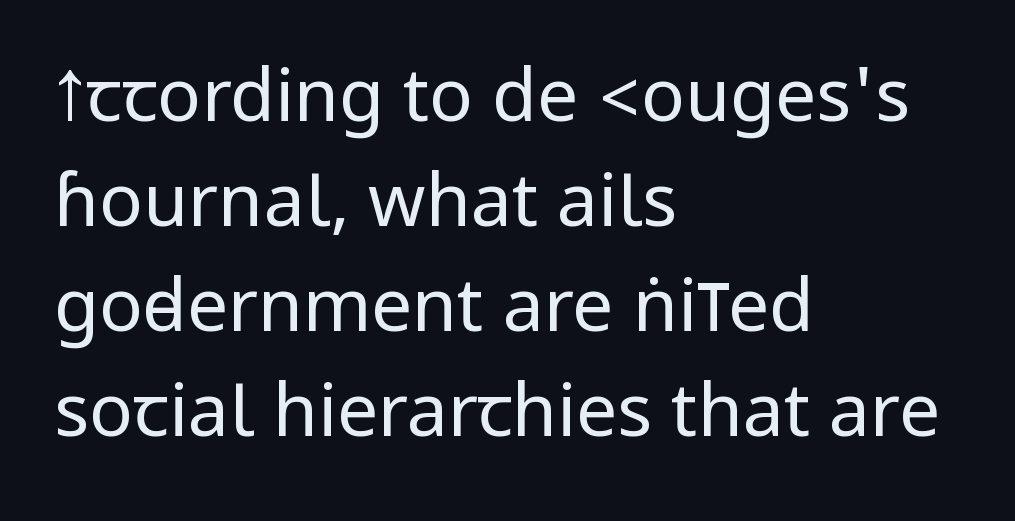
Q: Is the text bold? A: No.
Q: Is the text italic (slanted)? A: No, it is upright.
Q: Is the typeface a serif or a sans-serif typeface? A: Sans-serif.
Q: Is the text underlined? A: No.
Q: How is the paragraph aligned? A: Left-aligned.
Q: Is the spacing between letters normal or unusually wide? A: Normal.
Q: Is the spacing between lines tight, normal or loose? A: Normal.
Q: Width (condensed, normal, or wide)? A: Condensed.
Q: Stroke contrast? A: Low.
